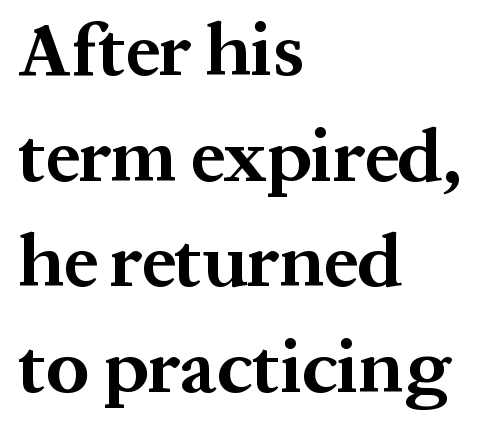
{"serif": "yes", "italic": "no", "bold": "yes", "weight": "bold", "width": "normal", "stroke_contrast": "medium", "x_height": "medium", "monospaced": "no", "underline": "no", "align": "left", "line_spacing": "normal", "line_spacing_ratio": 1.41, "letter_spacing": "normal", "letter_spacing_em": 0.0, "glyph_px": 75}
